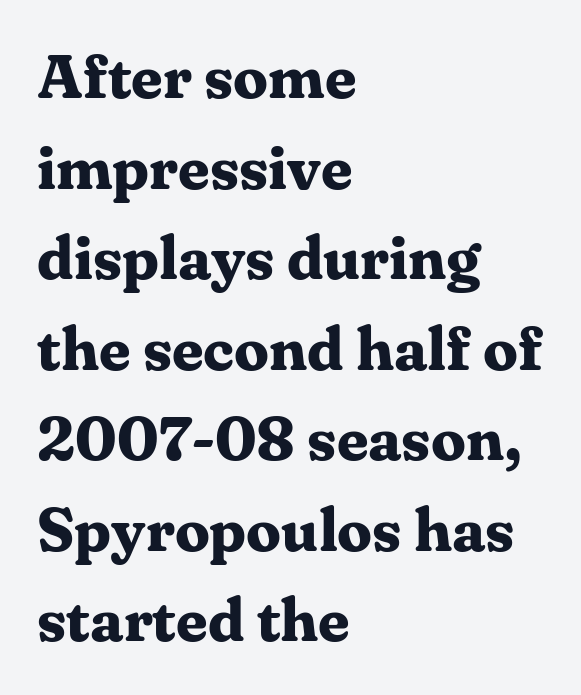
Q: Is the text bold? A: Yes.
Q: Is the text italic (slanted)? A: No, it is upright.
Q: Is the typeface a serif or a sans-serif typeface? A: Serif.
Q: Is the text underlined? A: No.
Q: How is the paragraph aligned? A: Left-aligned.
Q: Is the spacing between letters normal or unusually wide? A: Normal.
Q: Is the spacing between lines tight, normal or loose? A: Normal.
Q: Width (condensed, normal, or wide)? A: Normal.
Q: Stroke contrast? A: Medium.
Q: x-height? A: Medium.
Q: Monospaced? A: No.
